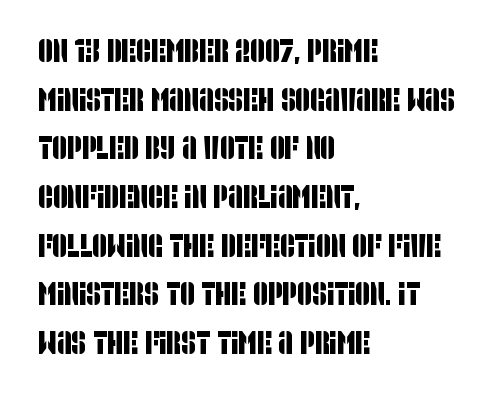
The image shows 32 px condensed sans-serif type; set left-aligned, normal line spacing (1.52x), normal letter spacing, not underlined; low stroke contrast and a large x-height.
